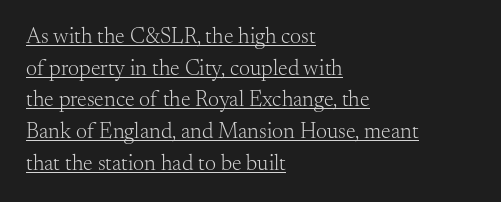
Q: Is the text bold? A: No.
Q: Is the text italic (slanted)? A: No, it is upright.
Q: Is the text underlined? A: Yes.
Q: How is the paragraph aligned? A: Left-aligned.
Q: Is the spacing between letters normal or unusually wide? A: Normal.
Q: Is the spacing between lines tight, normal or loose? A: Normal.
